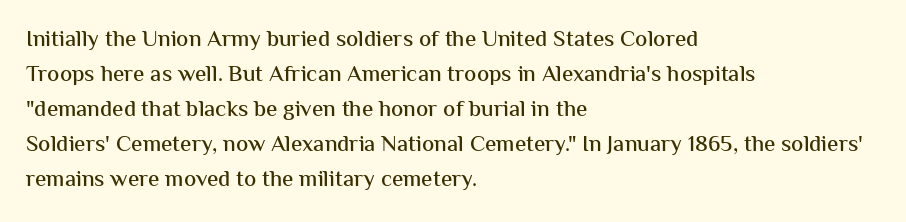
Left-aligned paragraph, ragged on the right. This sample uses an upright cut, with every glyph sitting square on the baseline. Only glyphs here, with clear space below each row. In terms of letterspacing, this is plain default setting. The line-height multiplier appears to be the usual default.
